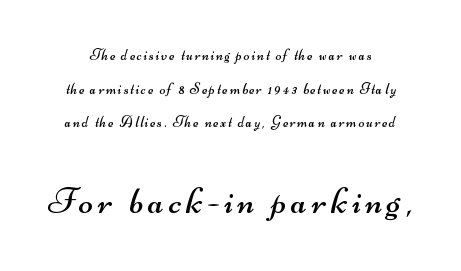
Is the type heavy? It reads as light-to-regular instead. These lines are composed in type without serifs. Honestly, there is no underline to notice here at all. A typesetter would call this leading open, well beyond the default. Each line is balanced around a shared central axis. Reading top to bottom, the characters get bigger at the block break.
